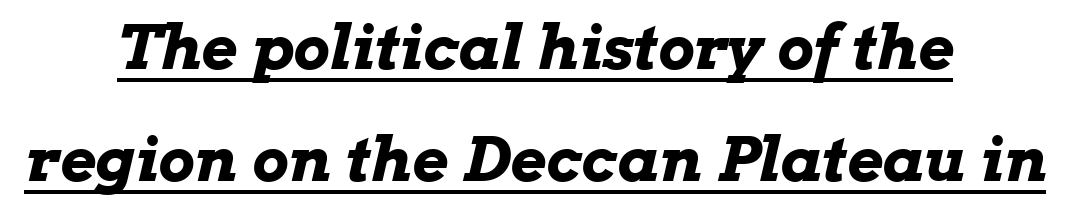
Is this a fixed-width face? No — the glyphs have proportional, varying widths. Is there an underline? Yes — a line sits under the letters. Notice how thick the strokes are: this is what a full bold looks like. Quick note: italic. One-word summary of the alignment: center. No extra tracking has been applied to these lines.
